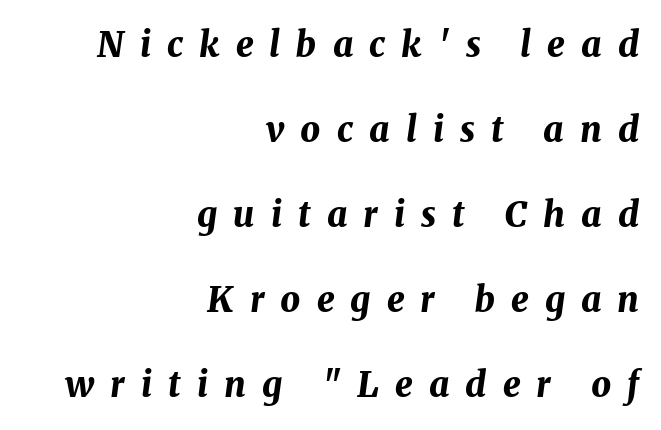
Vertically, the passage feels expansive, rows floating well apart. Tracking here is generous; glyphs stand well apart from one another. You could not count columns in this text — the font is proportionally spaced. The paragraph has a hard right edge and a soft left edge. Heavy, bold letterforms.
